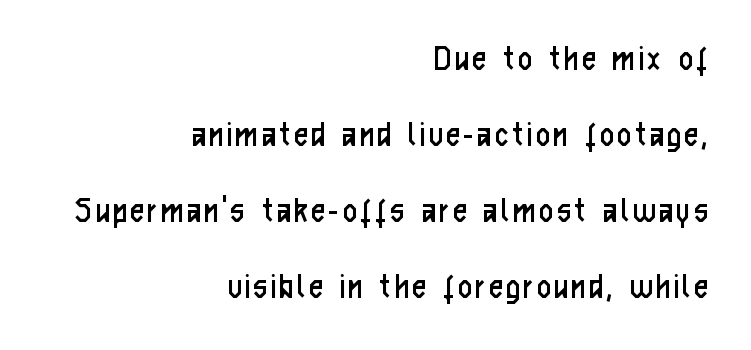
Posture: straight, roman, zero tilt. The strip under each line holds only bare page. Do the characters align in a grid? No, the font is proportional. The compositor pushed each line to the right boundary. In terms of letterform style, serifs are entirely absent. Vertical spacing — loose.
